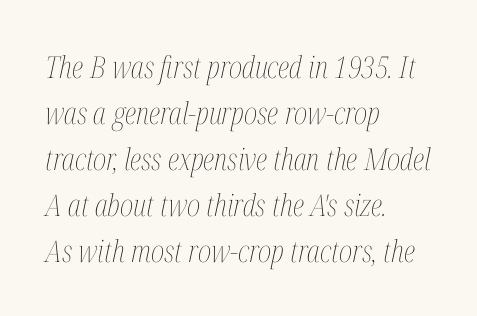
Q: Is the text bold? A: No.
Q: Is the text italic (slanted)? A: Yes, it leans right by about 12 degrees.
Q: Is the text underlined? A: No.
Q: How is the paragraph aligned? A: Left-aligned.
Q: Is the spacing between letters normal or unusually wide? A: Normal.
Q: Is the spacing between lines tight, normal or loose? A: Normal.
Q: Width (condensed, normal, or wide)? A: Condensed.
Q: Stroke contrast? A: Medium.
Q: x-height? A: Medium.
Q: Monospaced? A: No.
